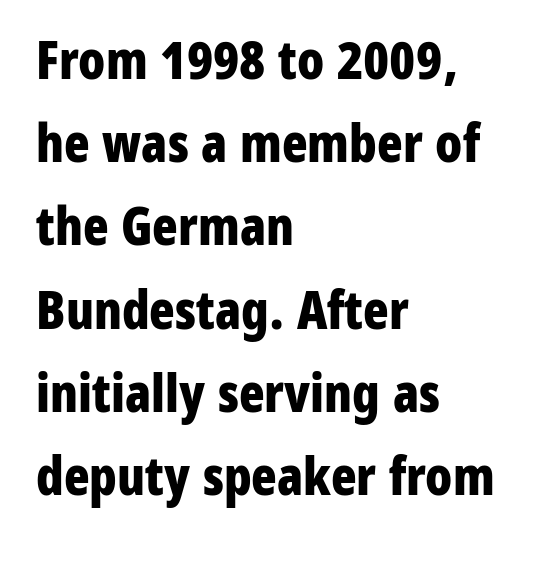
{"serif": "no", "italic": "no", "bold": "yes", "weight": "bold", "width": "condensed", "stroke_contrast": "low", "x_height": "medium", "monospaced": "no", "underline": "no", "align": "left", "line_spacing": "normal", "line_spacing_ratio": 1.57, "letter_spacing": "normal", "letter_spacing_em": 0.0, "glyph_px": 53}
